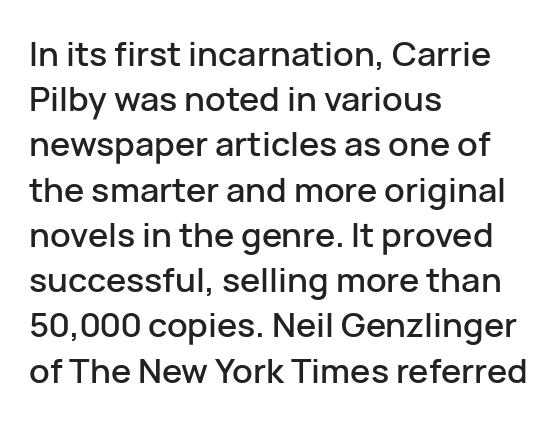
It's the straight-up-and-down kind of type. The letters advance in unequal steps, a hallmark of proportional type. In terms of letterspacing, this is plain default setting. A bare baseline throughout the passage.
